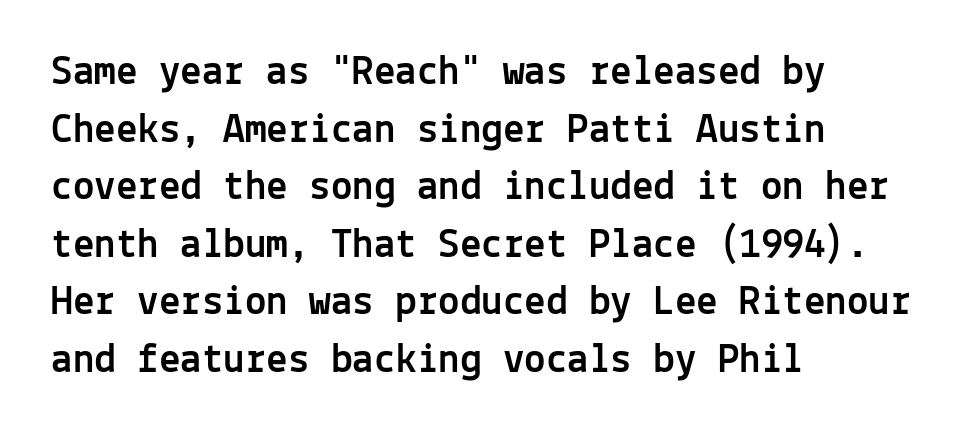
Q: Is the text italic (slanted)? A: No, it is upright.
Q: Is the typeface a serif or a sans-serif typeface? A: Sans-serif.
Q: Is the text underlined? A: No.
Q: How is the paragraph aligned? A: Left-aligned.
Q: Is the spacing between letters normal or unusually wide? A: Normal.
Q: Is the spacing between lines tight, normal or loose? A: Normal.
Q: Width (condensed, normal, or wide)? A: Normal.
Q: x-height? A: Medium.
Q: Monospaced? A: Yes.
